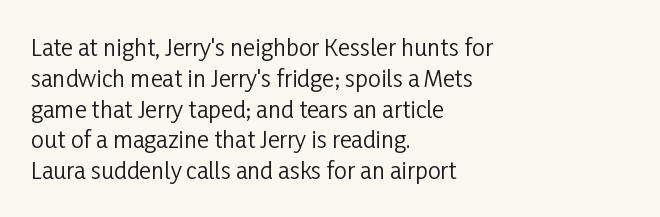
{"italic": "no", "bold": "no", "underline": "no", "align": "left", "line_spacing": "normal", "line_spacing_ratio": 1.34, "letter_spacing": "normal", "letter_spacing_em": 0.0, "glyph_px": 23}
